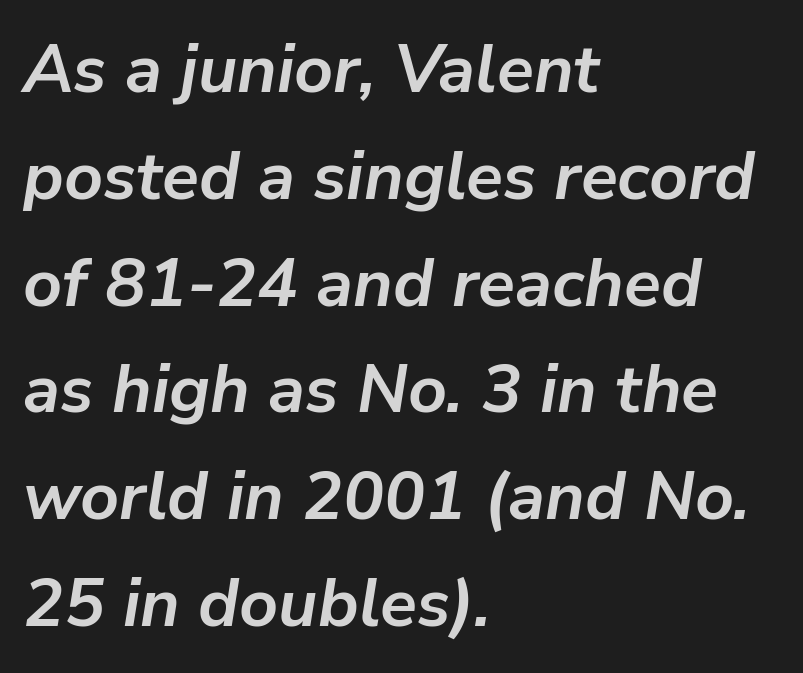
Each new line begins a customary step beneath the previous one. The lines in this sample share a left origin and differ only in where they stop. Check under the words: just untouched page. Thick stems and heavy bowls — unmistakably bold.
